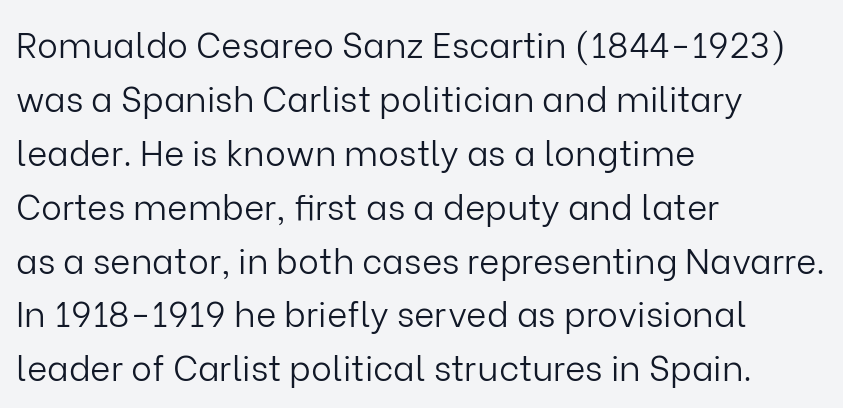
Q: Is the text bold? A: No.
Q: Is the text italic (slanted)? A: No, it is upright.
Q: Is the typeface a serif or a sans-serif typeface? A: Sans-serif.
Q: Is the text underlined? A: No.
Q: How is the paragraph aligned? A: Left-aligned.
Q: Is the spacing between letters normal or unusually wide? A: Normal.
Q: Is the spacing between lines tight, normal or loose? A: Normal.
Q: Width (condensed, normal, or wide)? A: Normal.
Q: Stroke contrast? A: Low.
Q: x-height? A: Medium.
Q: Monospaced? A: No.
